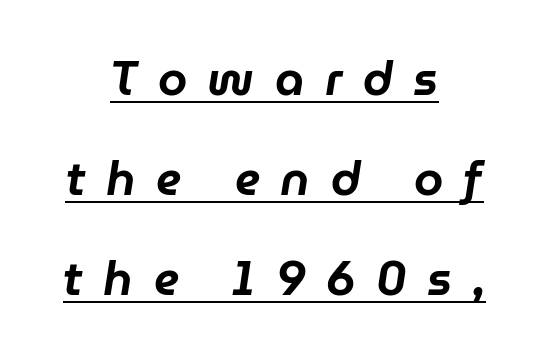
{"italic": "yes", "lean": "right", "slant_degrees": 9, "width": "normal", "stroke_contrast": "low", "x_height": "medium", "monospaced": "no", "underline": "yes", "align": "center", "line_spacing": "loose", "line_spacing_ratio": 2.13, "letter_spacing": "wide", "letter_spacing_em": 0.44, "glyph_px": 47}
